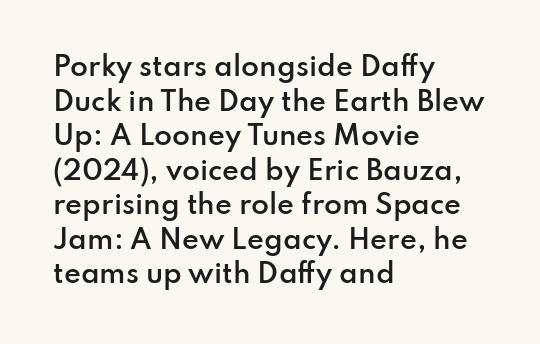
The glyphs have the mass of a demibold cut, below bold. Is the letter spacing exaggerated? No — it looks like the ordinary default. Which margin do the lines hug? The left one — the right edge is uneven. The rows are spaced the way most documents space them. Style check: upright. Has an underline been added? It has not.
